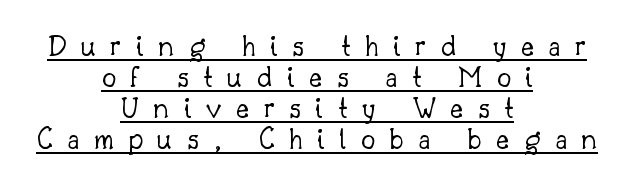
This sample has the flowing, uneven cadence of proportional lettering. Short note: letters widely spaced. Successive baselines arrive quickly, one right under another. Underlined type. It's the straight-up-and-down kind of type.
